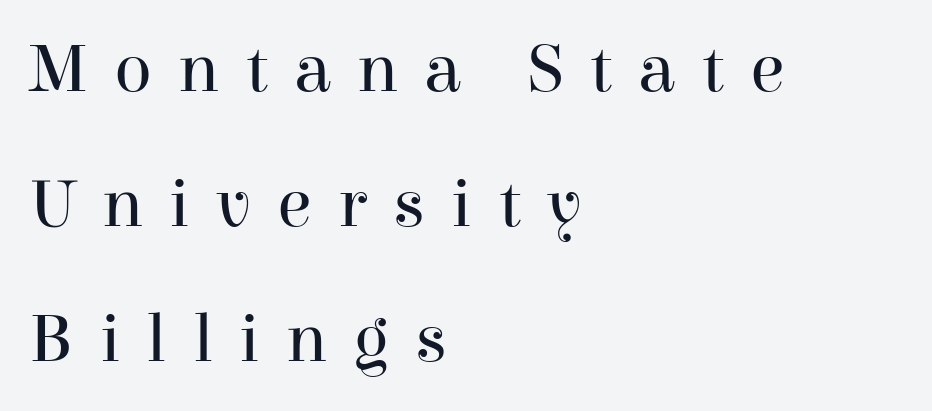
Q: Is the text bold? A: No.
Q: Is the text italic (slanted)? A: No, it is upright.
Q: Is the typeface a serif or a sans-serif typeface? A: Serif.
Q: Is the text underlined? A: No.
Q: How is the paragraph aligned? A: Left-aligned.
Q: Is the spacing between letters normal or unusually wide? A: Unusually wide.
Q: Is the spacing between lines tight, normal or loose? A: Loose.
Q: Width (condensed, normal, or wide)? A: Normal.
Q: Stroke contrast? A: High.
Q: x-height? A: Medium.
Q: Monospaced? A: No.
